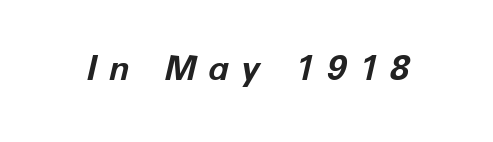
The tracking reads as deliberately expanded to a designer's eye. The passage shown is emphatically bold. The letters are slanted; this is an italic face. Is this a fixed-width face? No — the glyphs have proportional, varying widths. Underline: absent.
